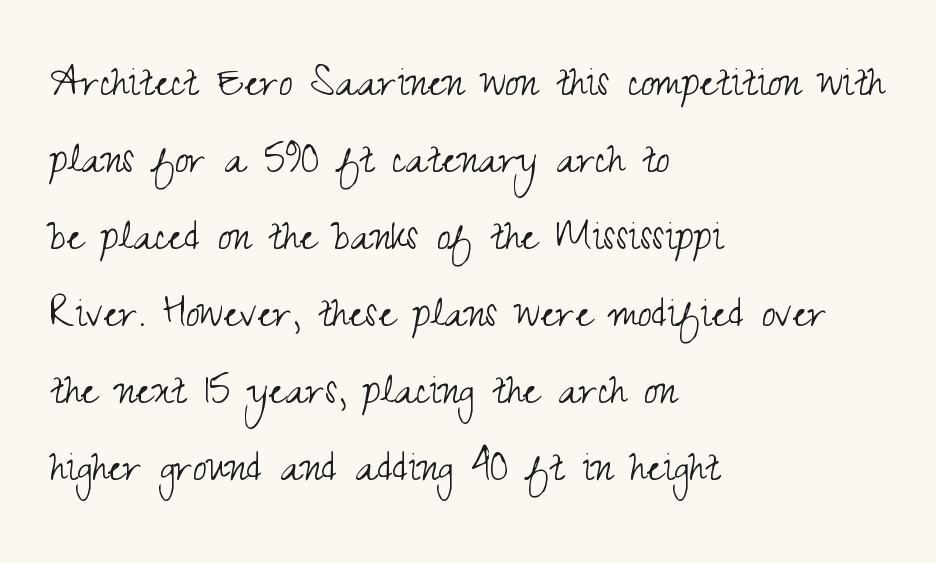
Q: Is the text bold? A: No.
Q: Is the text italic (slanted)? A: No, it is upright.
Q: Is the typeface a serif or a sans-serif typeface? A: Sans-serif.
Q: Is the text underlined? A: No.
Q: How is the paragraph aligned? A: Left-aligned.
Q: Is the spacing between letters normal or unusually wide? A: Normal.
Q: Is the spacing between lines tight, normal or loose? A: Normal.
Q: Width (condensed, normal, or wide)? A: Condensed.
Q: Stroke contrast? A: Medium.
Q: x-height? A: Small.
Q: Monospaced? A: No.
